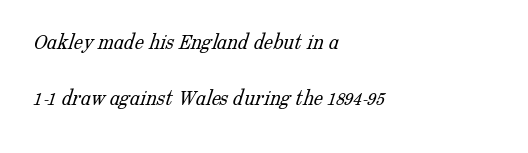
{"bold": "no", "underline": "no", "align": "left", "line_spacing": "loose", "line_spacing_ratio": 2.45, "letter_spacing": "normal", "letter_spacing_em": 0.0, "glyph_px": 23}
